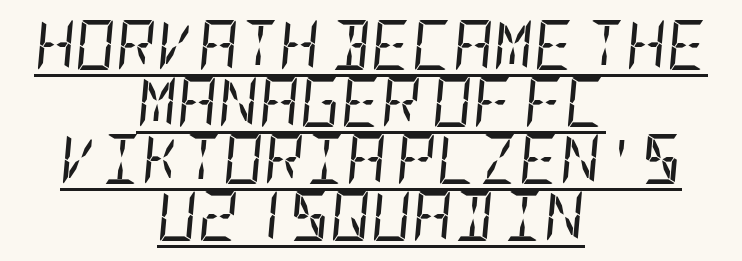
Q: Is the text bold? A: No.
Q: Is the text italic (slanted)? A: Yes, it leans right by about 5 degrees.
Q: Is the text underlined? A: Yes.
Q: How is the paragraph aligned? A: Centered.
Q: Is the spacing between letters normal or unusually wide? A: Normal.
Q: Is the spacing between lines tight, normal or loose? A: Tight.
Q: Width (condensed, normal, or wide)? A: Condensed.
Q: Stroke contrast? A: Low.
Q: x-height? A: Large.
